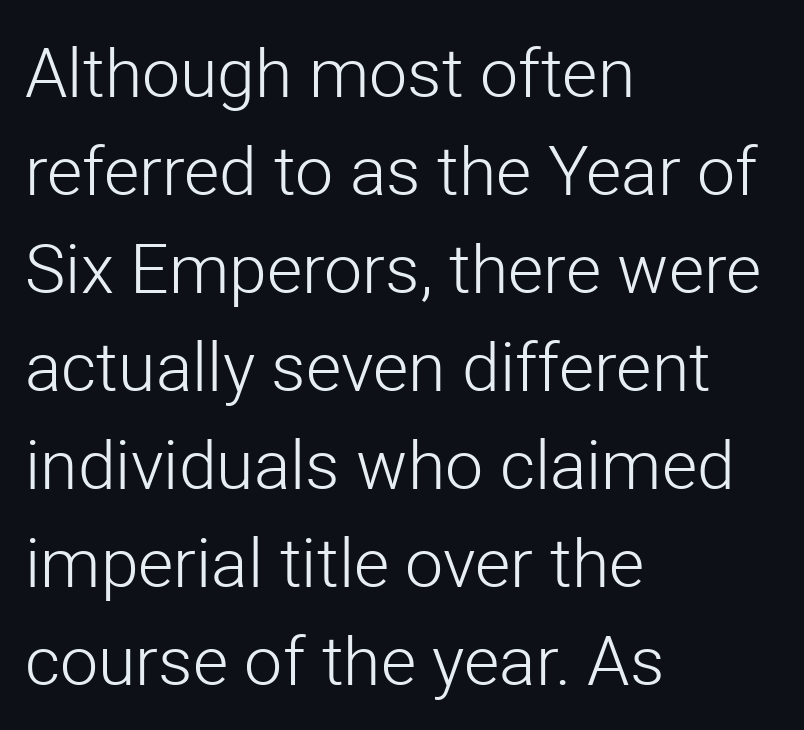
The image shows 68 px light sans-serif type, upright; set left-aligned, normal line spacing (1.44x), normal letter spacing, not underlined; low stroke contrast and a medium x-height.
